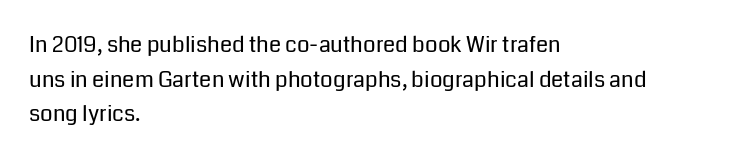
Q: Is the text bold? A: No.
Q: Is the text italic (slanted)? A: No, it is upright.
Q: Is the text underlined? A: No.
Q: How is the paragraph aligned? A: Left-aligned.
Q: Is the spacing between letters normal or unusually wide? A: Normal.
Q: Is the spacing between lines tight, normal or loose? A: Normal.
